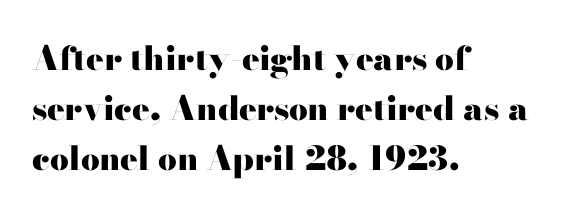
One glance says typical: line gaps are just what's usual. Characters follow at the spacing the type designer built in. Its strokes are broad and dark, the hallmark of bold type. You can tell it's not italic because the verticals are truly vertical. If you drew a ruler down the left edge, every line would touch it. Beneath every word, the page is bare.
